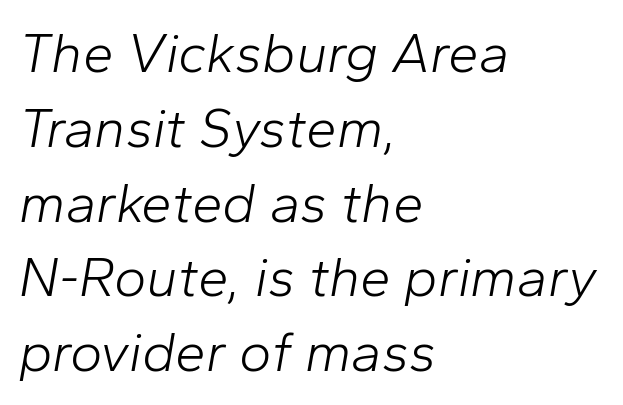
{"italic": "yes", "lean": "right", "slant_degrees": 10, "bold": "no", "weight": "light", "width": "normal", "stroke_contrast": "low", "x_height": "medium", "monospaced": "no", "underline": "no", "align": "left", "line_spacing": "normal", "line_spacing_ratio": 1.36, "letter_spacing": "normal", "letter_spacing_em": 0.0, "glyph_px": 55}
